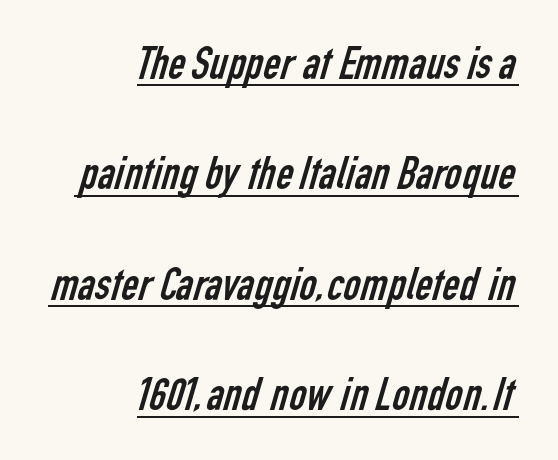
The image shows 47 px regular-weight, condensed sans-serif type; set right-aligned, loose line spacing (2.35x), normal letter spacing, underlined; low stroke contrast and a medium x-height.
